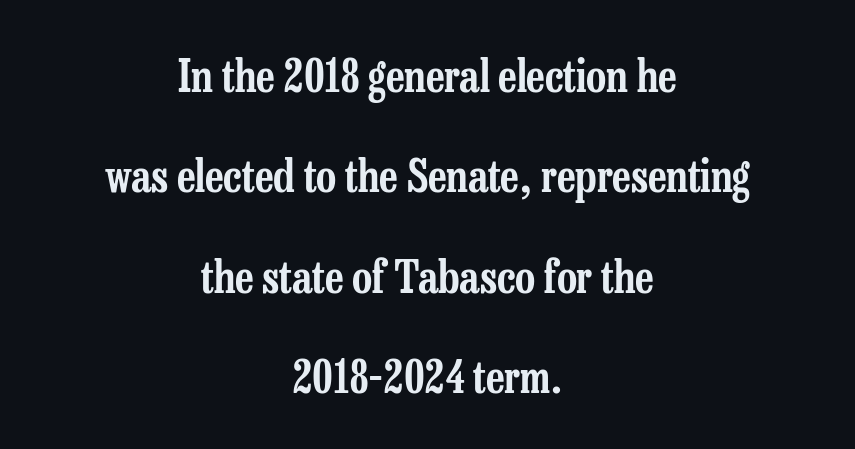
{"serif": "yes", "italic": "no", "width": "condensed", "stroke_contrast": "low", "x_height": "medium", "monospaced": "no", "underline": "no", "align": "center", "line_spacing": "loose", "line_spacing_ratio": 2.28, "letter_spacing": "normal", "letter_spacing_em": 0.0, "glyph_px": 44}
